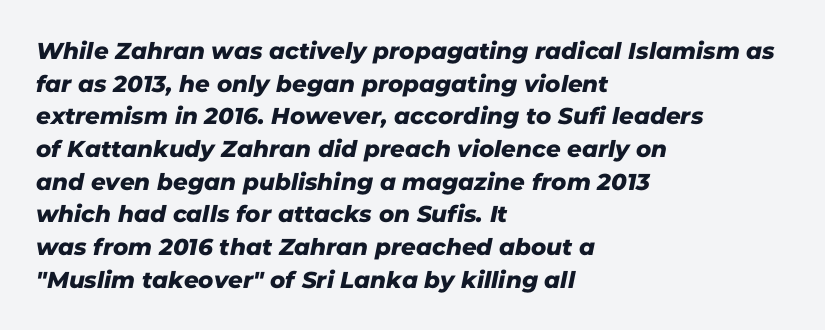
Q: Is the text underlined? A: No.
Q: How is the paragraph aligned? A: Left-aligned.
Q: Is the spacing between letters normal or unusually wide? A: Normal.
Q: Is the spacing between lines tight, normal or loose? A: Normal.
